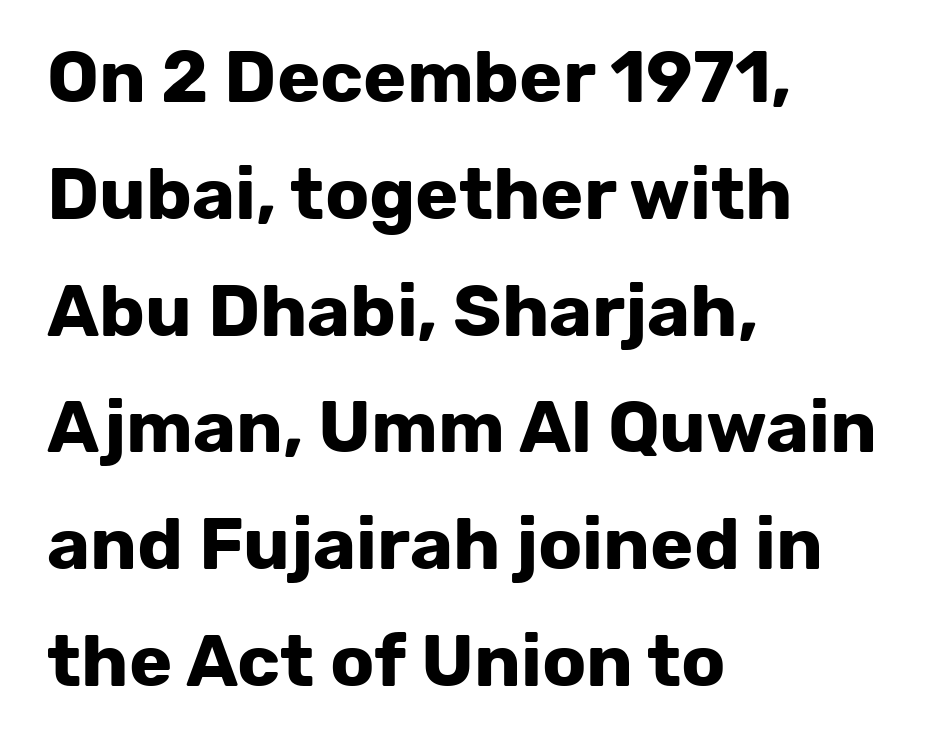
Line spacing here is normal. This rendering leaves character spacing at its baseline value. I'd call this a sans setting — the letters go barefoot. Look at the stroke-to-counter ratio: heavy, a bold. The specimen omits any rule beneath the text block's lines.
